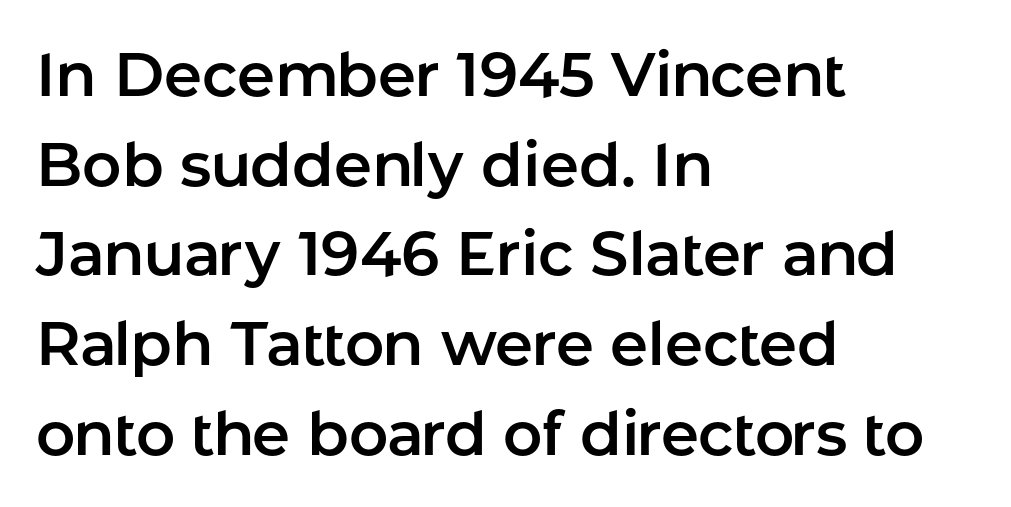
The image shows 61 px sans-serif type, upright; set left-aligned, normal line spacing (1.47x), normal letter spacing, not underlined; low stroke contrast and a medium x-height.
